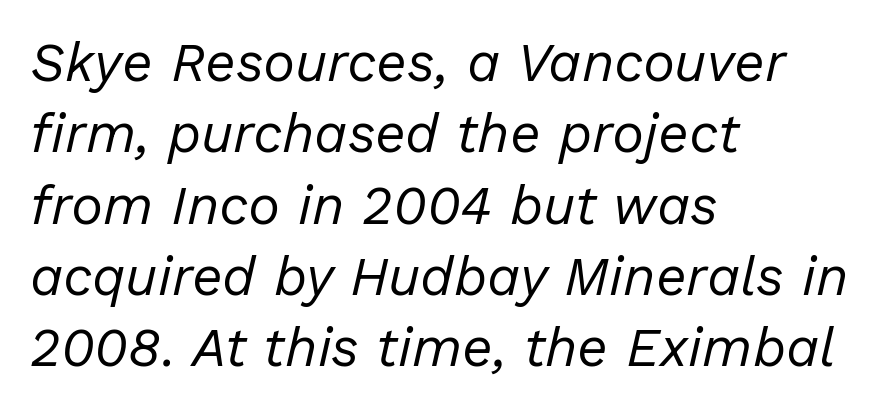
The image shows 54 px regular-weight type, italic (leaning right); set left-aligned, normal line spacing (1.32x), normal letter spacing, not underlined; low stroke contrast and a medium x-height.
